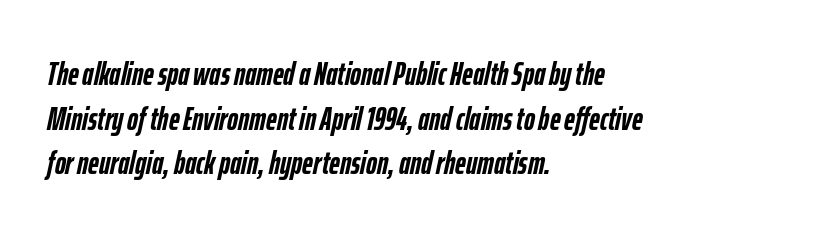
The setting favours the left margin, as ordinary paragraphs usually do. As a designer I'd log this as weight 700, bold. You can tell it's italic because the verticals aren't actually vertical. The block of text has a typical density, with ordinary space between rows. A clean baseline with only descenders dipping below it.
